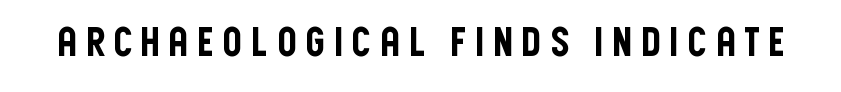
The image shows 40 px condensed sans-serif type, upright; set not underlined; low stroke contrast and a large x-height.
